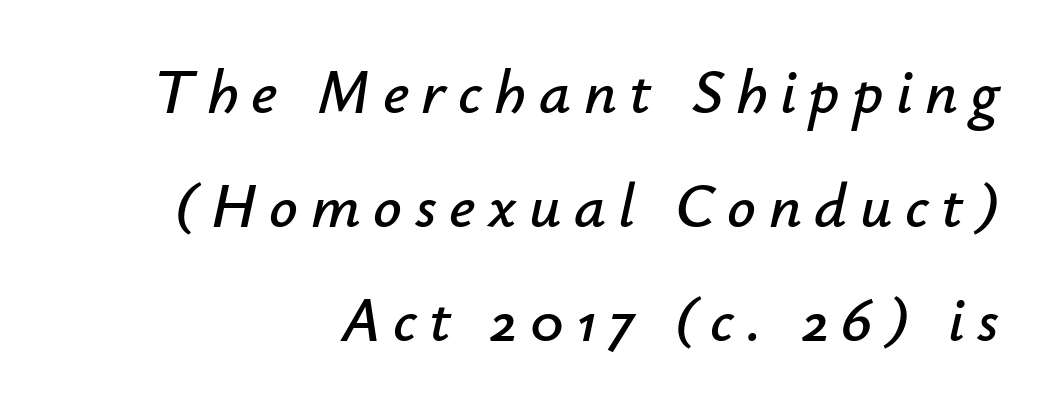
{"italic": "yes", "lean": "right", "slant_degrees": 12, "width": "normal", "stroke_contrast": "low", "x_height": "small", "monospaced": "no", "underline": "no", "align": "right", "line_spacing_ratio": 1.81, "letter_spacing": "wide", "letter_spacing_em": 0.2, "glyph_px": 63}
